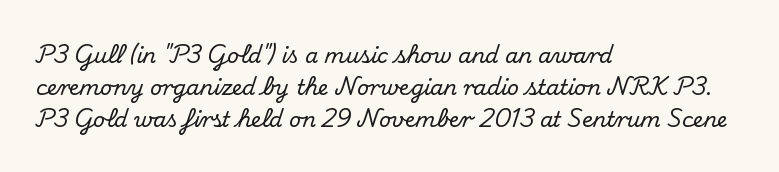
{"underline": "no", "align": "left", "line_spacing": "normal", "line_spacing_ratio": 1.53, "letter_spacing": "normal", "letter_spacing_em": 0.0, "glyph_px": 21}
